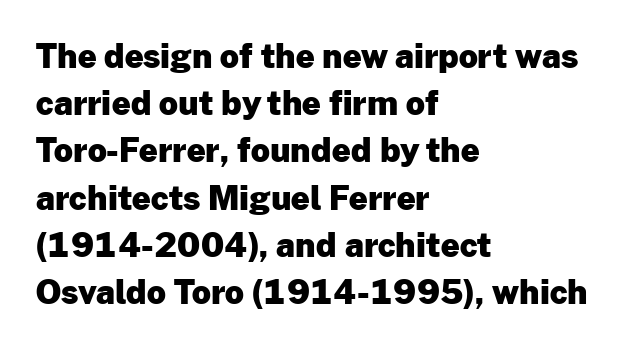
Q: Is the text bold? A: Yes.
Q: Is the text italic (slanted)? A: No, it is upright.
Q: Is the typeface a serif or a sans-serif typeface? A: Sans-serif.
Q: Is the text underlined? A: No.
Q: How is the paragraph aligned? A: Left-aligned.
Q: Is the spacing between letters normal or unusually wide? A: Normal.
Q: Is the spacing between lines tight, normal or loose? A: Normal.
Q: Width (condensed, normal, or wide)? A: Normal.
Q: Stroke contrast? A: Low.
Q: x-height? A: Medium.
Q: Monospaced? A: No.
